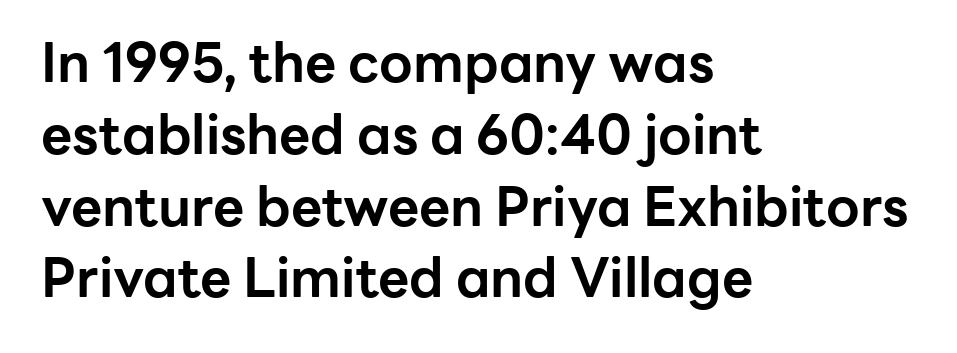
The image shows 54 px bold sans-serif type, upright; set left-aligned, normal line spacing (1.33x), normal letter spacing, not underlined; low stroke contrast and a medium x-height.
